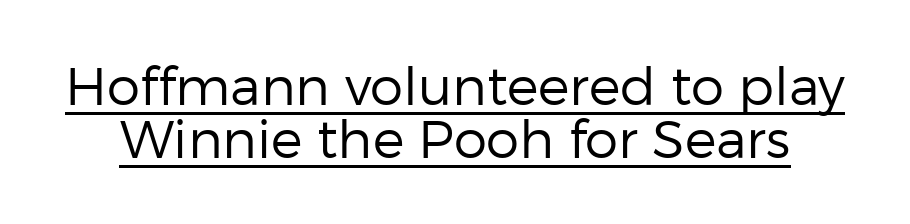
Q: Is the text bold? A: No.
Q: Is the text italic (slanted)? A: No, it is upright.
Q: Is the typeface a serif or a sans-serif typeface? A: Sans-serif.
Q: Is the text underlined? A: Yes.
Q: Is the spacing between letters normal or unusually wide? A: Normal.
Q: Is the spacing between lines tight, normal or loose? A: Tight.
Q: Width (condensed, normal, or wide)? A: Normal.
Q: Stroke contrast? A: Low.
Q: x-height? A: Medium.
Q: Monospaced? A: No.
